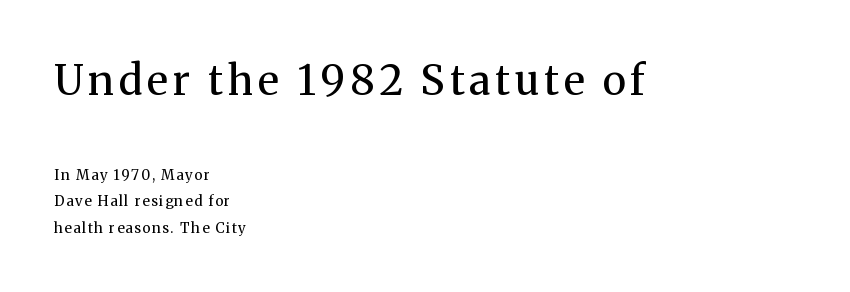
The image shows 41 px regular-weight serif type, upright; set left-aligned, loose line spacing (1.92x), not underlined; the first (top) block is 2.93x larger; medium stroke contrast and a medium x-height.
